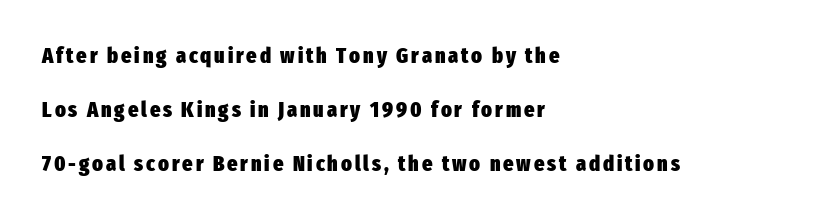
Check the space under the baseline: it is left empty. No italicization has been applied; the sample stays upright. Students, observe: this is what heavily led, spacious text looks like. These words are printed bold, with thick strokes throughout. The setting favours the left margin, as ordinary paragraphs usually do.
